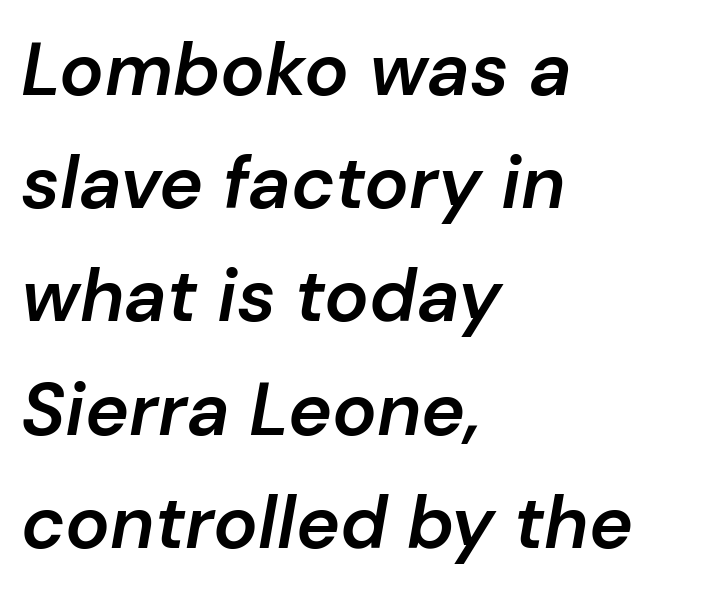
{"italic": "yes", "lean": "right", "slant_degrees": 10, "bold": "semi", "weight": "semibold", "width": "normal", "stroke_contrast": "low", "x_height": "medium", "monospaced": "no", "underline": "no", "align": "left", "line_spacing": "normal", "line_spacing_ratio": 1.53, "letter_spacing": "normal", "letter_spacing_em": 0.0, "glyph_px": 74}
